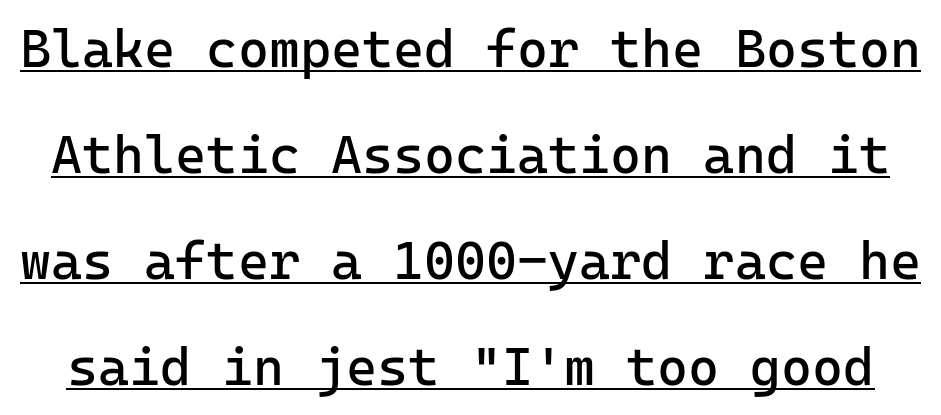
Q: Is the text bold? A: No.
Q: Is the text italic (slanted)? A: No, it is upright.
Q: Is the typeface a serif or a sans-serif typeface? A: Sans-serif.
Q: Is the text underlined? A: Yes.
Q: Is the spacing between letters normal or unusually wide? A: Normal.
Q: Is the spacing between lines tight, normal or loose? A: Loose.
Q: Width (condensed, normal, or wide)? A: Normal.
Q: Stroke contrast? A: Low.
Q: x-height? A: Medium.
Q: Monospaced? A: Yes.
